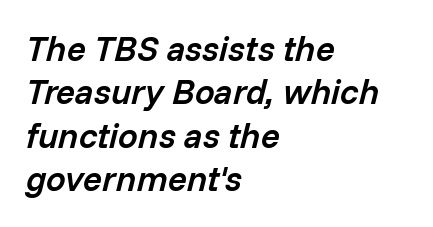
The image shows 35 px semibold type, italic (leaning right); set left-aligned, line spacing 1.24x, normal letter spacing, not underlined; low stroke contrast and a medium x-height.
